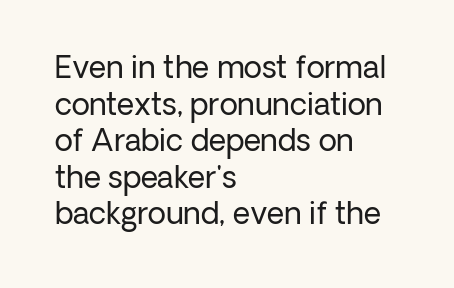
It's the straight-up-and-down kind of type. Heaviness? Minimal to ordinary, like unemphasized prose. Left-aligned paragraph, ragged on the right. How are the letters spaced? Ordinarily, with no added tracking. Character widths vary here, with narrow letters taking less room than wide ones. In terms of letterform style, serifs are entirely absent.
